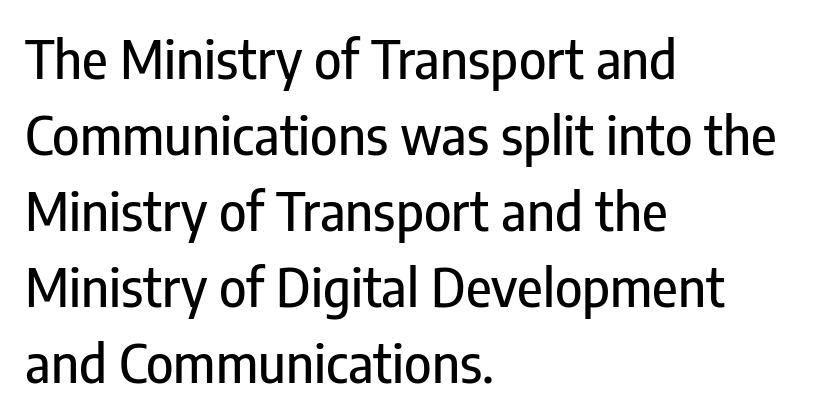
The image shows 52 px condensed sans-serif type, upright; set left-aligned, normal line spacing (1.46x), normal letter spacing, not underlined; low stroke contrast and a medium x-height.
